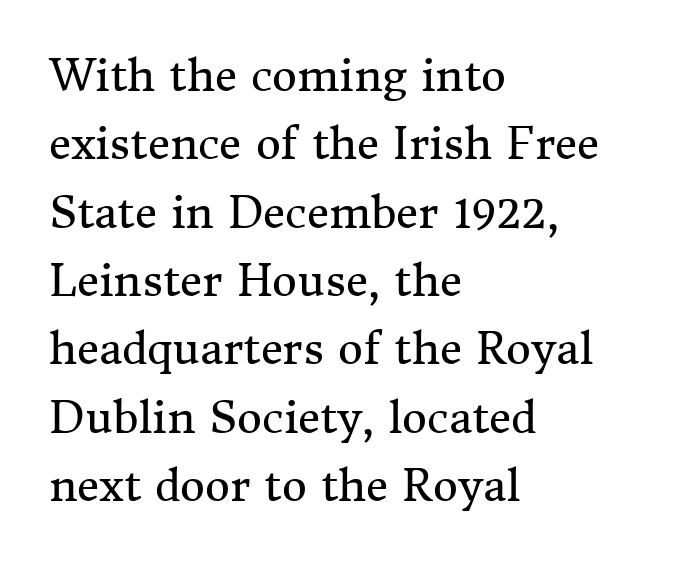
Q: Is the text bold? A: No.
Q: Is the text italic (slanted)? A: No, it is upright.
Q: Is the typeface a serif or a sans-serif typeface? A: Serif.
Q: Is the text underlined? A: No.
Q: How is the paragraph aligned? A: Left-aligned.
Q: Is the spacing between letters normal or unusually wide? A: Normal.
Q: Is the spacing between lines tight, normal or loose? A: Normal.
Q: Width (condensed, normal, or wide)? A: Normal.
Q: Stroke contrast? A: Medium.
Q: x-height? A: Medium.
Q: Monospaced? A: No.
